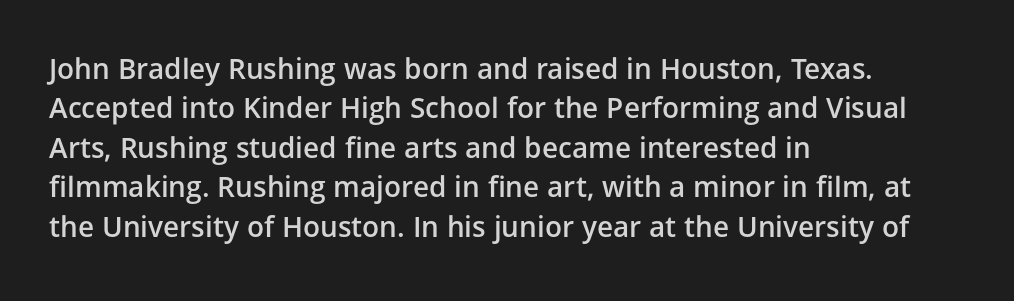
Letterform terminals end flat and unadorned throughout the passage. You could not count columns in this text — the font is proportionally spaced. Short and long lines alike share a common starting point at left. You can tell it's not italic because the verticals are truly vertical. Students, note that the glyphs here touch the page at normal intervals.
